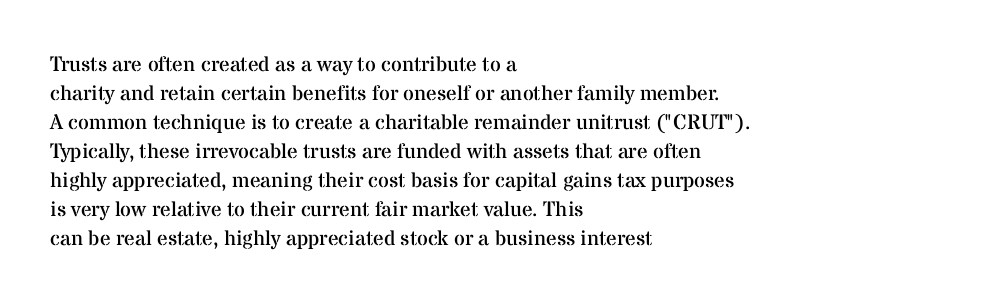
The image shows 21 px text type, upright; set left-aligned, normal line spacing (1.38x), normal letter spacing, not underlined.
